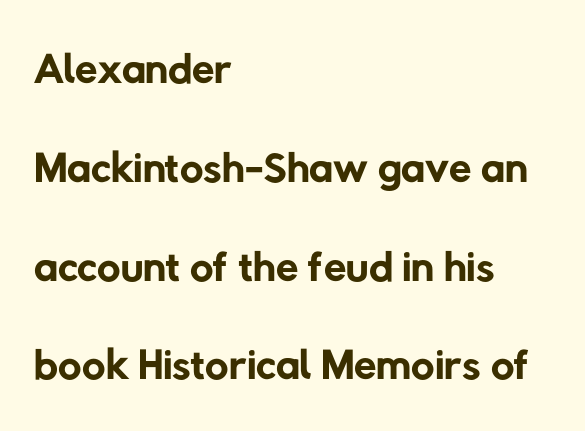
Line starts are locked; line ends wander. Weight class: somewhere from thin through regular. This sample uses plain, unmodified letter spacing. Looks like regular typesetting: each glyph gets only the width it needs. The rendering shows plain stroke endings on the letterforms — a sans-serif design. Normally led — the rows are evenly, conventionally spaced.
